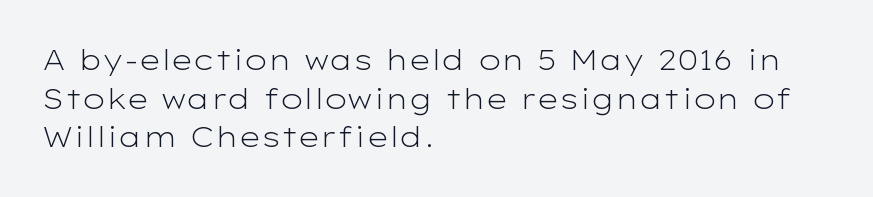
The image shows 28 px light, wide sans-serif type, upright; set left-aligned, normal line spacing (1.38x), normal letter spacing, not underlined; low stroke contrast and a medium x-height.
